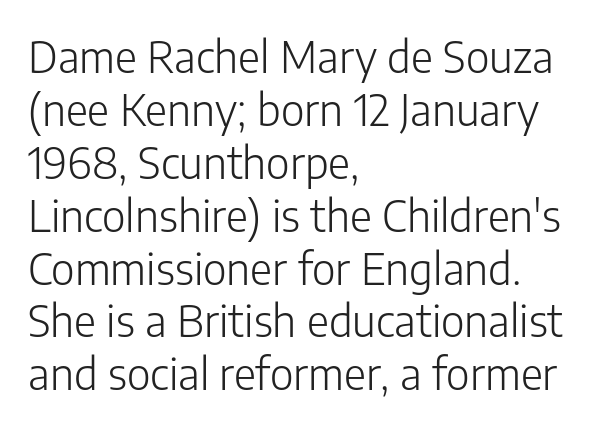
Spacing between characters is what you'd get straight out of the box. The face used here is proportionally spaced, like ordinary book or web type. This is roman type, the default non-slanted kind. A light-to-regular cut is what we see here. This is sans-serif lettering, the kind often seen on screens and signage. Leftover space on each line is placed entirely after the last word.
